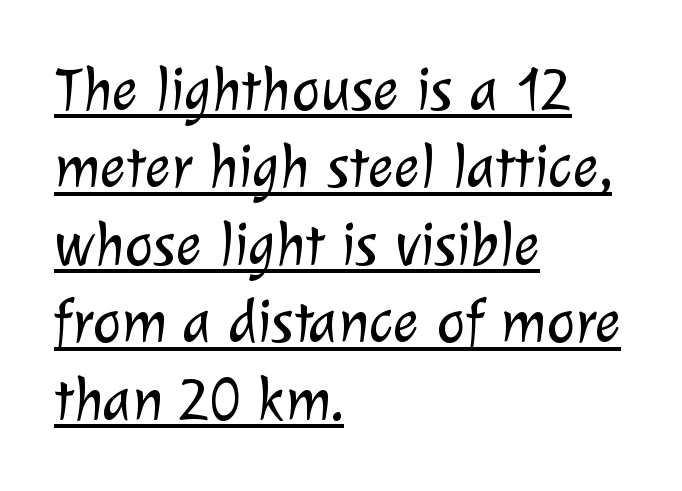
{"serif": "no", "bold": "no", "weight": "light", "width": "normal", "stroke_contrast": "low", "x_height": "medium", "monospaced": "no", "underline": "yes", "align": "left", "line_spacing": "normal", "line_spacing_ratio": 1.27, "letter_spacing": "normal", "letter_spacing_em": 0.0, "glyph_px": 61}
